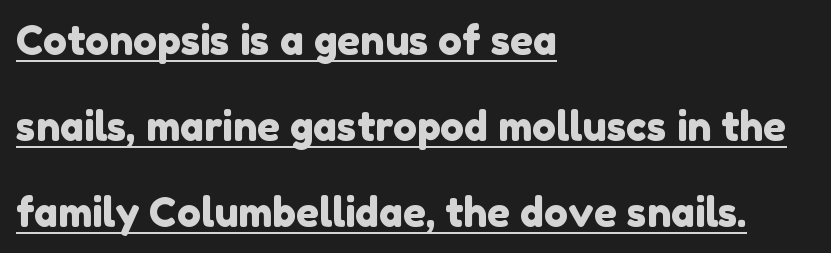
The image shows 40 px sans-serif type; set left-aligned, loose line spacing (2.15x), normal letter spacing, underlined; low stroke contrast and a medium x-height.
